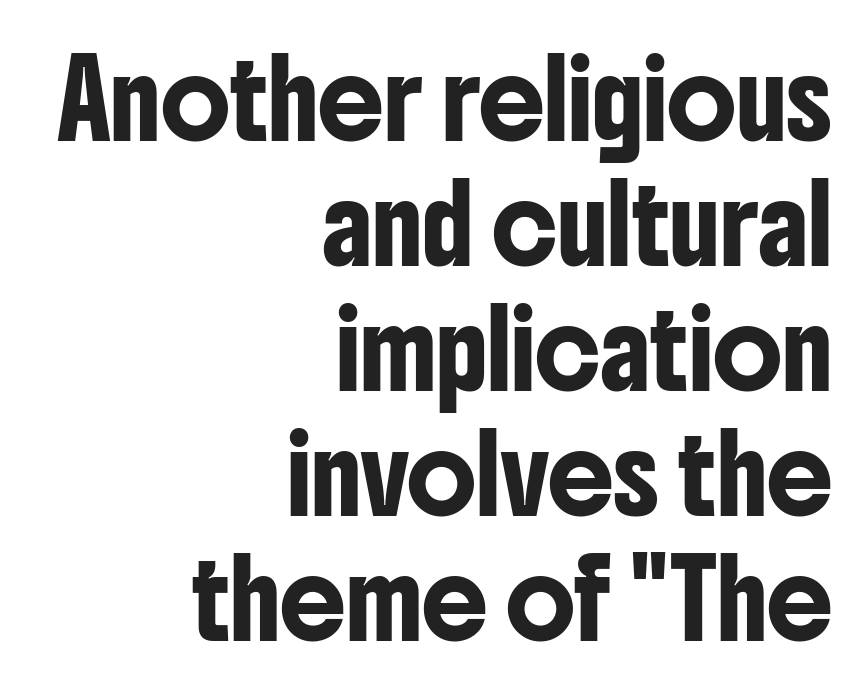
{"serif": "no", "italic": "no", "width": "condensed", "stroke_contrast": "low", "x_height": "medium", "monospaced": "no", "underline": "no", "align": "right", "line_spacing": "normal", "line_spacing_ratio": 1.69, "letter_spacing": "normal", "letter_spacing_em": 0.0, "glyph_px": 74}
